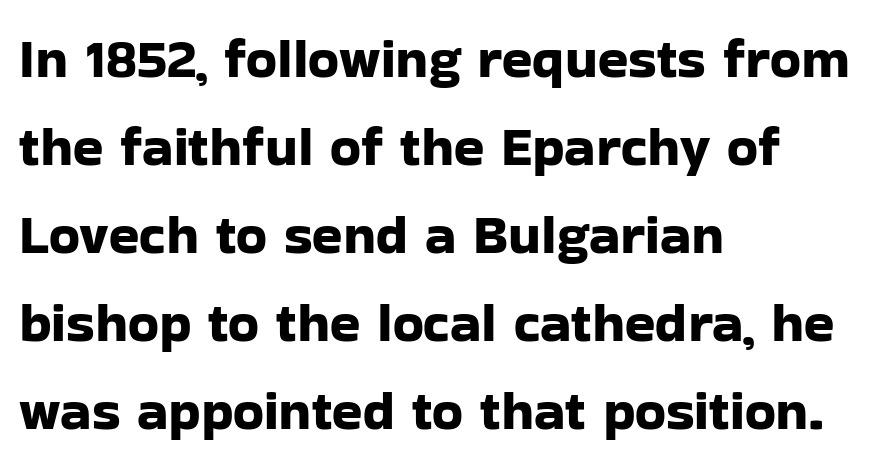
A typesetter would call this proportional, since set widths differ per character. All the whitespace from short lines collects on the right. In terms of leading, this rendering sits right in the middle. Serif or sans? Sans — the stroke terminals are bare. Here the glyphs are tracked normally, forming tight word shapes. Nobody drew a line under any word here.
